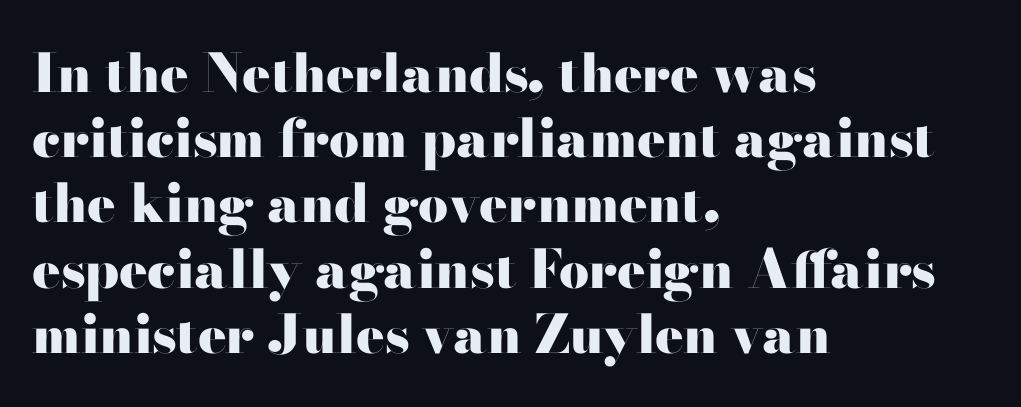
The image shows 53 px heavy, wide serif type, upright; set left-aligned, line spacing 1.23x, normal letter spacing, not underlined; high stroke contrast and a small x-height.
